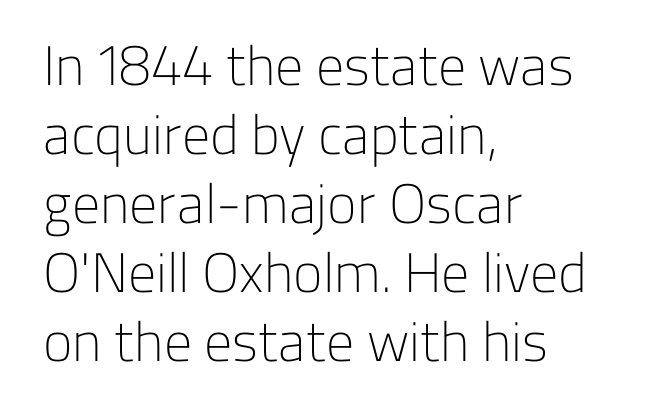
The image shows 56 px light sans-serif type, upright; set left-aligned, line spacing 1.23x, normal letter spacing, not underlined; low stroke contrast and a medium x-height.
